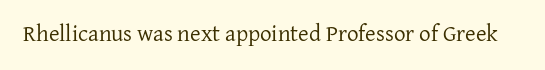
The type is set solid horizontally, with unmodified tracking. Words float on clear page, feet unadorned. A quiet, ordinary-to-light weight characterises the typeface. The type sits square on the baseline with zero lean.
